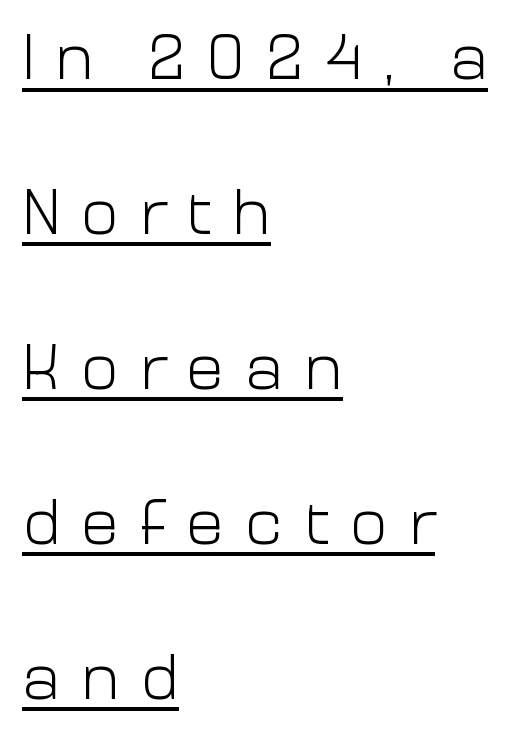
{"serif": "no", "italic": "no", "bold": "no", "weight": "light", "width": "normal", "stroke_contrast": "low", "x_height": "medium", "monospaced": "no", "underline": "yes", "align": "left", "line_spacing": "loose", "line_spacing_ratio": 2.42, "letter_spacing": "wide", "letter_spacing_em": 0.32, "glyph_px": 64}
